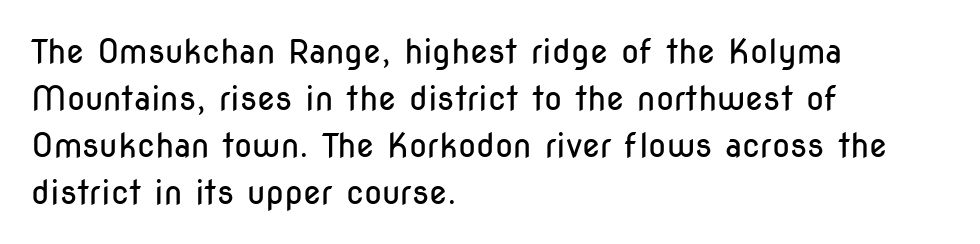
The tracking reads as untouched default to a designer's eye. The type family on display is of the sans-serif kind. This is the regular roman posture of the typeface. The passage shown is not underscored anywhere.
